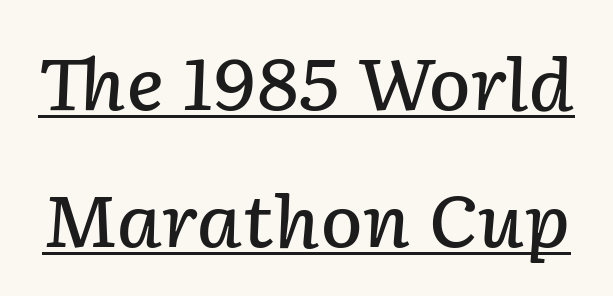
Note the varied advance widths — an 'i' is clearly narrower than an 'm'. This rendering features underlined lettering. This block would shrink considerably if given ordinary leading; it's expanded now. Characters follow at the spacing the type designer built in. I'd describe the lettering as semibold — firm but not a full bold.
